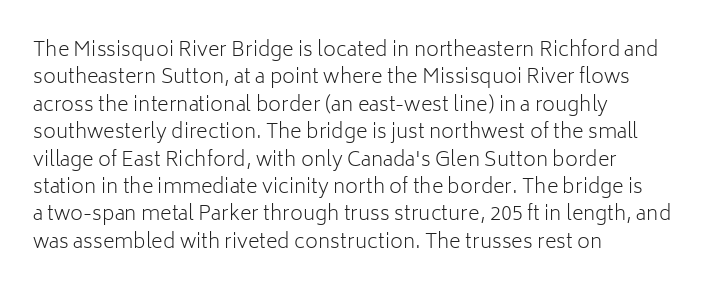
{"italic": "no", "bold": "no", "underline": "no", "align": "left", "line_spacing": "normal", "line_spacing_ratio": 1.37, "letter_spacing": "normal", "letter_spacing_em": 0.0, "glyph_px": 20}
